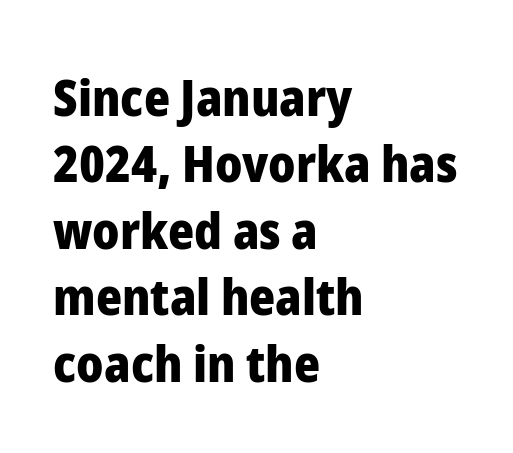
{"serif": "no", "italic": "no", "bold": "yes", "weight": "heavy", "width": "normal", "stroke_contrast": "low", "x_height": "medium", "monospaced": "no", "underline": "no", "align": "left", "line_spacing": "normal", "line_spacing_ratio": 1.33, "letter_spacing": "normal", "letter_spacing_em": 0.0, "glyph_px": 50}
